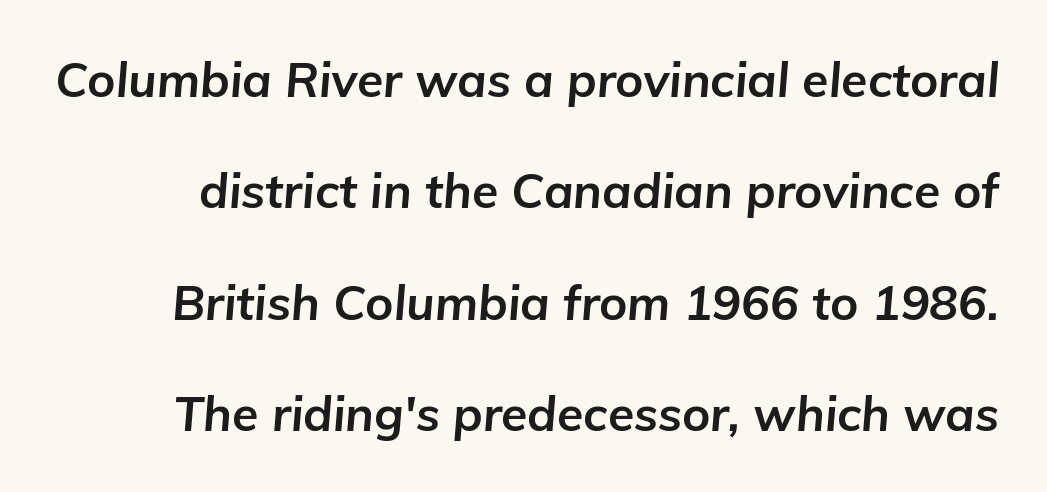
The image shows 48 px bold type, italic (leaning right); set loose line spacing (2.32x), normal letter spacing, not underlined; low stroke contrast and a medium x-height.
